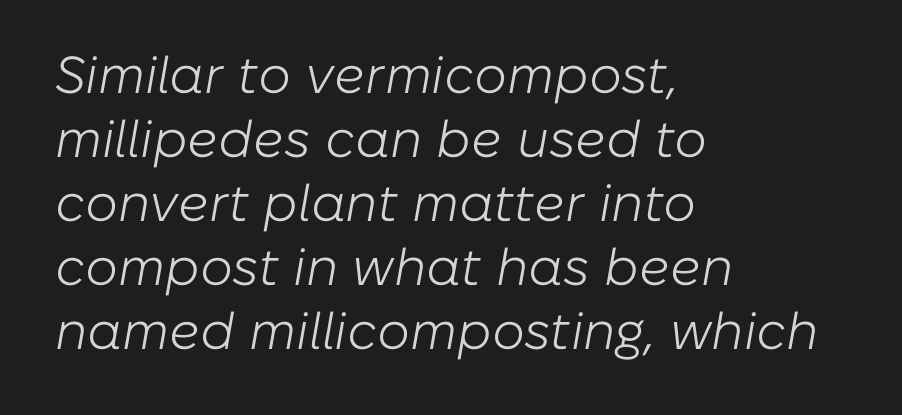
Q: Is the text bold? A: No.
Q: Is the text italic (slanted)? A: Yes, it leans right by about 10 degrees.
Q: Is the text underlined? A: No.
Q: How is the paragraph aligned? A: Left-aligned.
Q: Is the spacing between letters normal or unusually wide? A: Normal.
Q: Width (condensed, normal, or wide)? A: Normal.
Q: Stroke contrast? A: Low.
Q: x-height? A: Medium.
Q: Monospaced? A: No.
